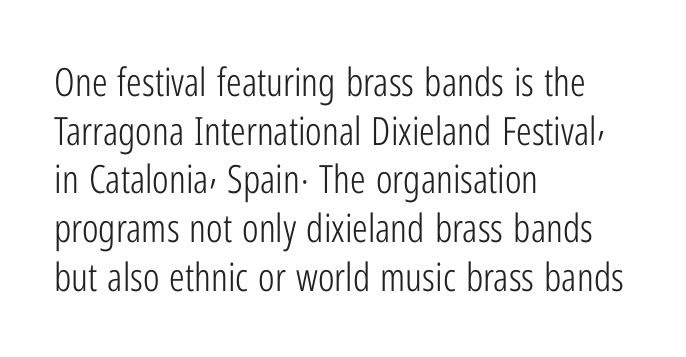
The image shows 39 px light, condensed sans-serif type, upright; set left-aligned, normal line spacing (1.25x), normal letter spacing, not underlined; low stroke contrast and a medium x-height.
